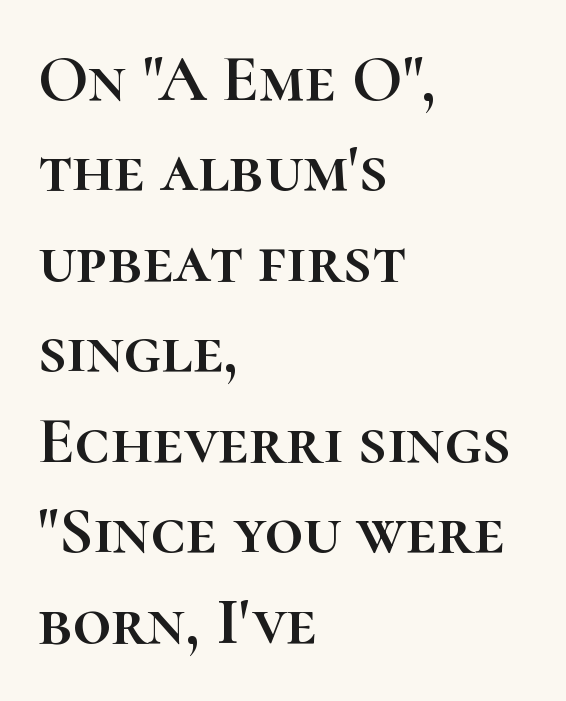
Each line starts at the same left margin while the right side varies. A typesetter would mark this as roman, not italic. Beneath every word, the page is bare. Does the leading feel generous? No, just average. Inter-character spacing is left at the font's built-in metrics. Note the varied advance widths — an 'i' is clearly narrower than an 'm'.
